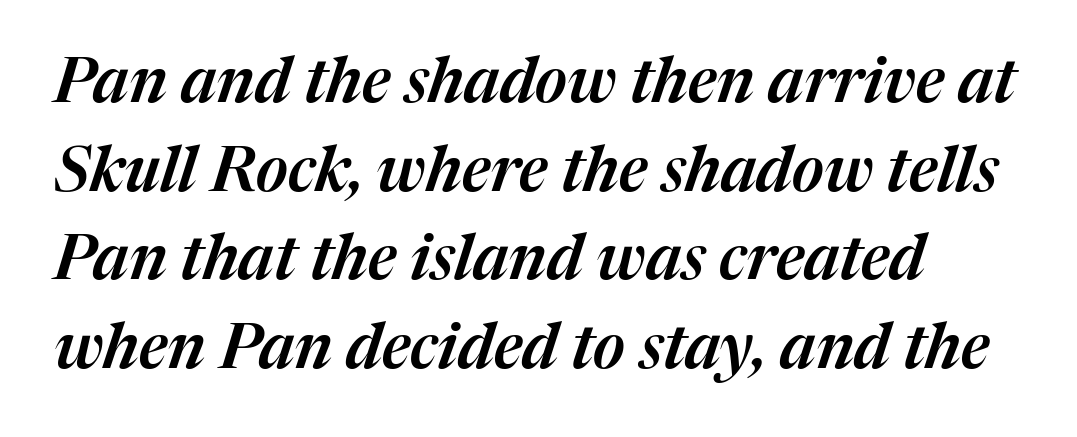
Each letter keeps its own natural width here, so spacing adapts to shape. The lines in this sample share a left origin and differ only in where they stop. The passage shown has conventional tracking throughout. Lines of text with bare space underneath. Vertically, the passage feels balanced, rows spaced as you'd expect.
